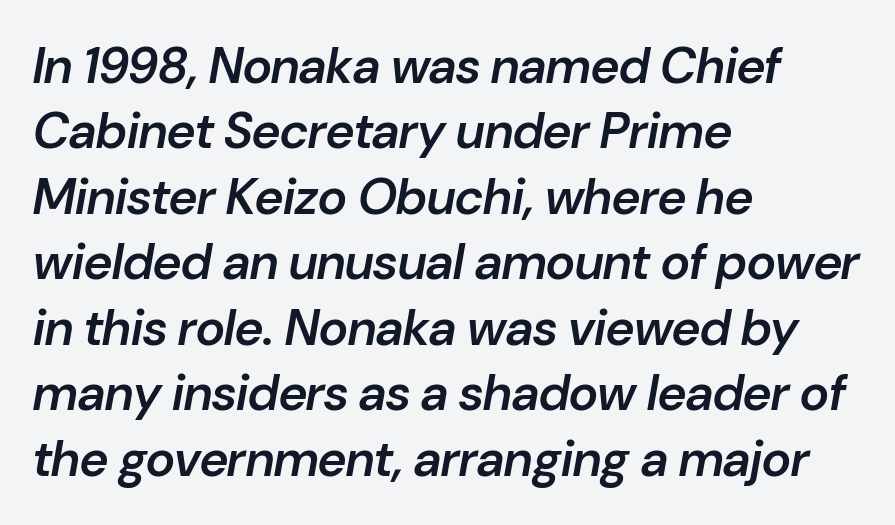
The image shows 50 px semibold type, italic (leaning right); set left-aligned, normal line spacing (1.31x), normal letter spacing, not underlined; low stroke contrast and a medium x-height.
